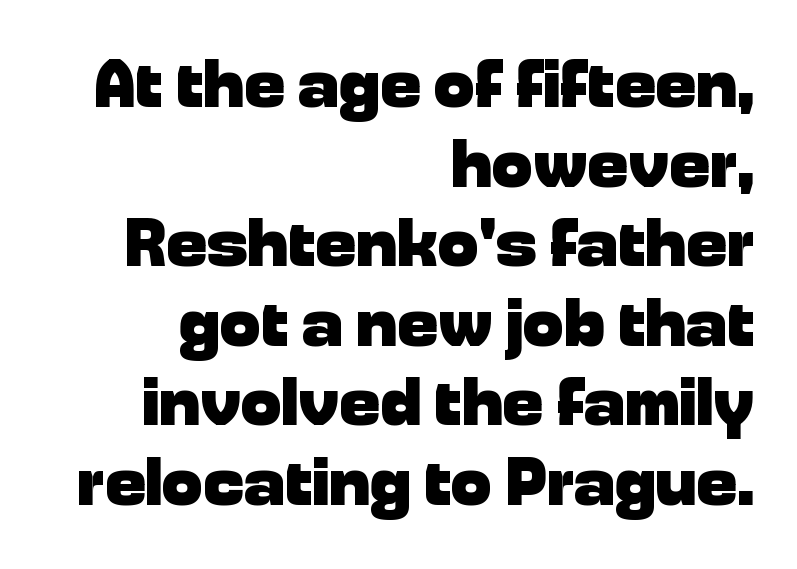
Q: Is the text bold? A: Yes.
Q: Is the text italic (slanted)? A: No, it is upright.
Q: Is the typeface a serif or a sans-serif typeface? A: Sans-serif.
Q: Is the text underlined? A: No.
Q: How is the paragraph aligned? A: Right-aligned.
Q: Is the spacing between letters normal or unusually wide? A: Normal.
Q: Width (condensed, normal, or wide)? A: Normal.
Q: Stroke contrast? A: Low.
Q: x-height? A: Medium.
Q: Monospaced? A: No.
